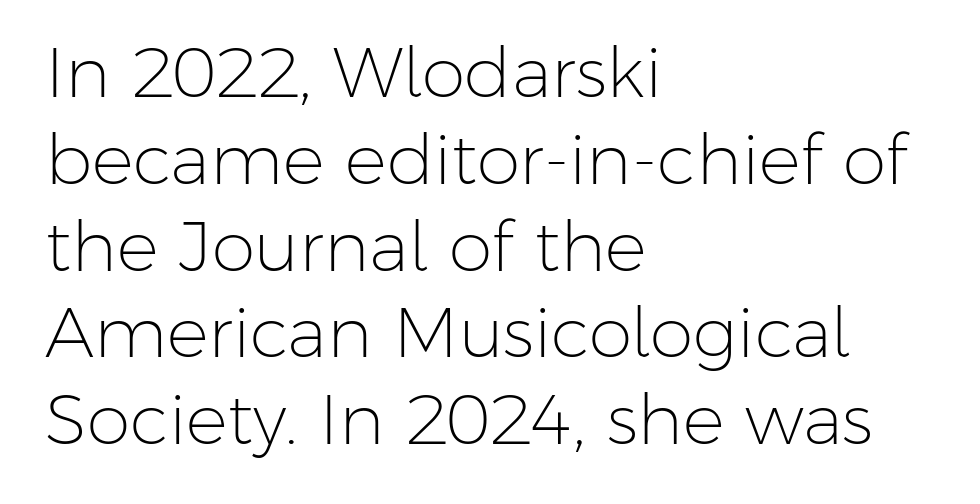
{"serif": "no", "italic": "no", "bold": "no", "weight": "light", "width": "normal", "stroke_contrast": "low", "x_height": "medium", "monospaced": "no", "underline": "no", "align": "left", "line_spacing_ratio": 1.24, "letter_spacing": "normal", "letter_spacing_em": 0.0, "glyph_px": 70}
